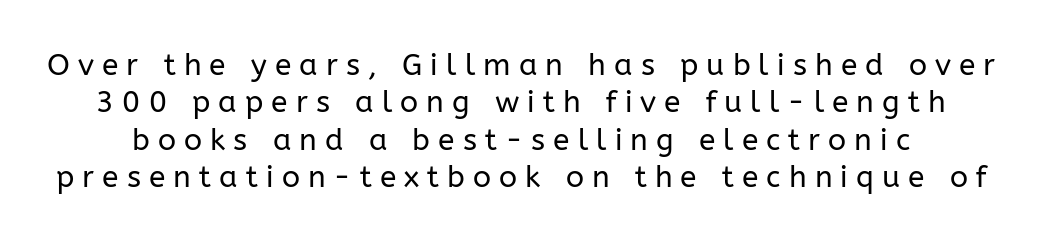
Italic? Not at all — the glyphs are vertical. A typesetter would call this proportional, since set widths differ per character. Inter-character spacing is expanded well beyond the font's built-in metrics. A typesetter would label this face a sans. The string is rendered with underlining switched off.
